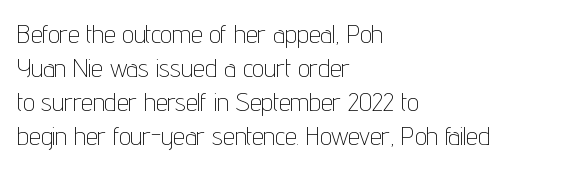
{"italic": "no", "bold": "no", "underline": "no", "align": "left", "line_spacing": "normal", "line_spacing_ratio": 1.31, "letter_spacing": "normal", "letter_spacing_em": 0.0, "glyph_px": 26}
